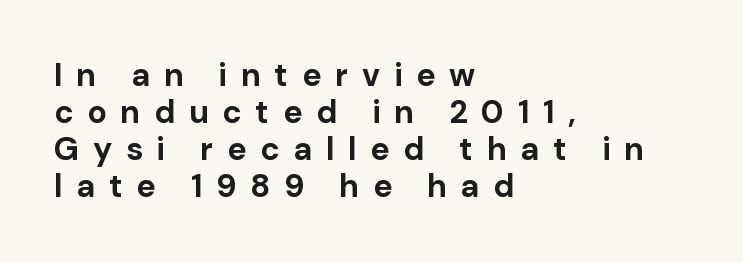
{"serif": "no", "italic": "no", "bold": "yes", "weight": "bold", "width": "normal", "stroke_contrast": "low", "x_height": "medium", "monospaced": "no", "underline": "no", "align": "left", "line_spacing_ratio": 1.16, "letter_spacing": "wide", "letter_spacing_em": 0.43, "glyph_px": 32}
